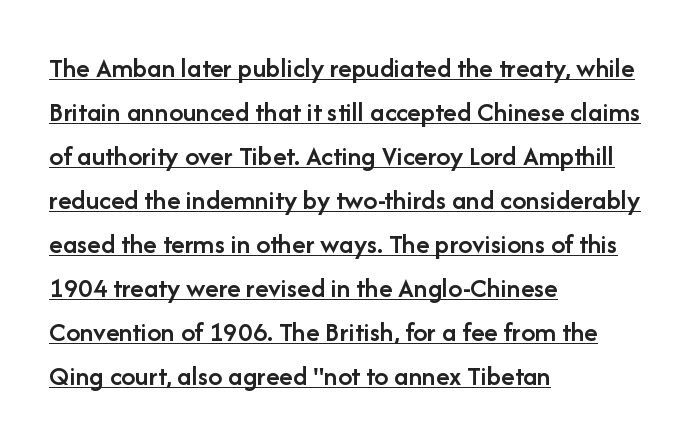
The image shows 28 px semibold sans-serif type, upright; set left-aligned, normal line spacing (1.57x), normal letter spacing, underlined; low stroke contrast and a medium x-height.
